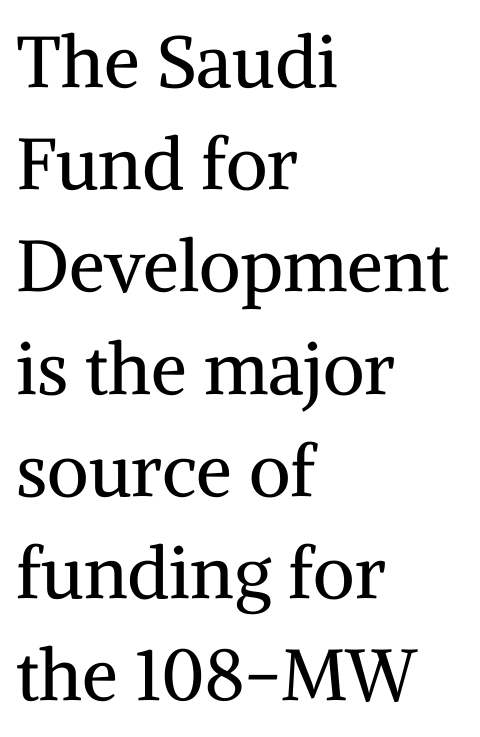
Q: Is the text bold? A: No.
Q: Is the text italic (slanted)? A: No, it is upright.
Q: Is the typeface a serif or a sans-serif typeface? A: Serif.
Q: Is the text underlined? A: No.
Q: How is the paragraph aligned? A: Left-aligned.
Q: Is the spacing between letters normal or unusually wide? A: Normal.
Q: Is the spacing between lines tight, normal or loose? A: Normal.
Q: Width (condensed, normal, or wide)? A: Normal.
Q: Stroke contrast? A: Medium.
Q: x-height? A: Medium.
Q: Monospaced? A: No.
